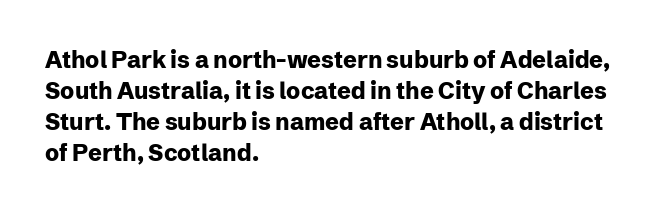
Q: Is the text bold? A: Yes.
Q: Is the text italic (slanted)? A: No, it is upright.
Q: Is the text underlined? A: No.
Q: How is the paragraph aligned? A: Left-aligned.
Q: Is the spacing between letters normal or unusually wide? A: Normal.
Q: Is the spacing between lines tight, normal or loose? A: Normal.
